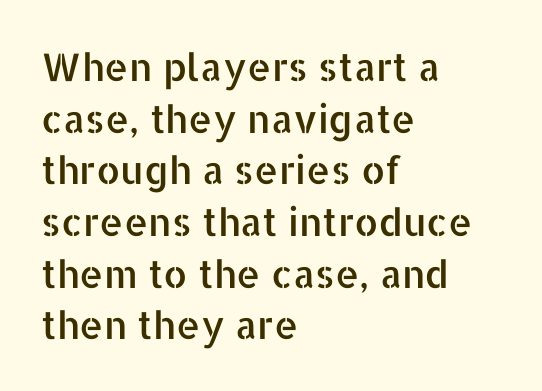
{"serif": "no", "italic": "no", "width": "normal", "stroke_contrast": "low", "x_height": "medium", "monospaced": "no", "underline": "no", "align": "left", "line_spacing": "normal", "line_spacing_ratio": 1.36, "letter_spacing": "normal", "letter_spacing_em": 0.0, "glyph_px": 38}
